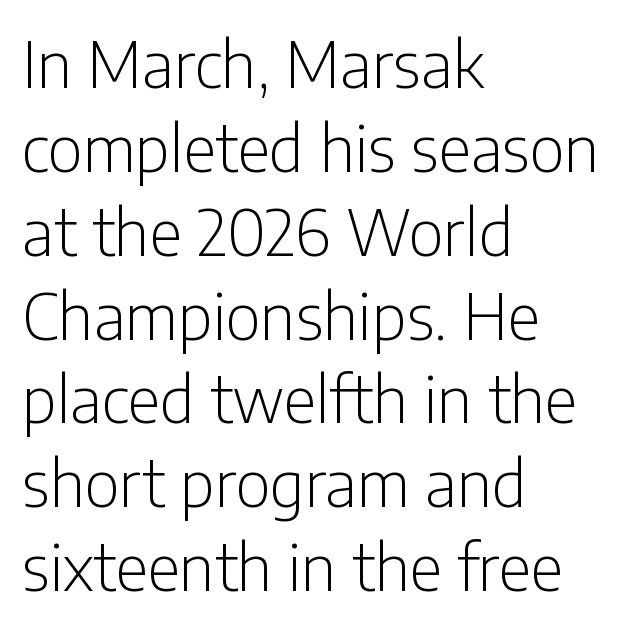
{"serif": "no", "italic": "no", "bold": "no", "weight": "light", "width": "condensed", "stroke_contrast": "low", "x_height": "medium", "monospaced": "no", "underline": "no", "align": "left", "line_spacing": "normal", "line_spacing_ratio": 1.31, "letter_spacing": "normal", "letter_spacing_em": 0.0, "glyph_px": 64}
